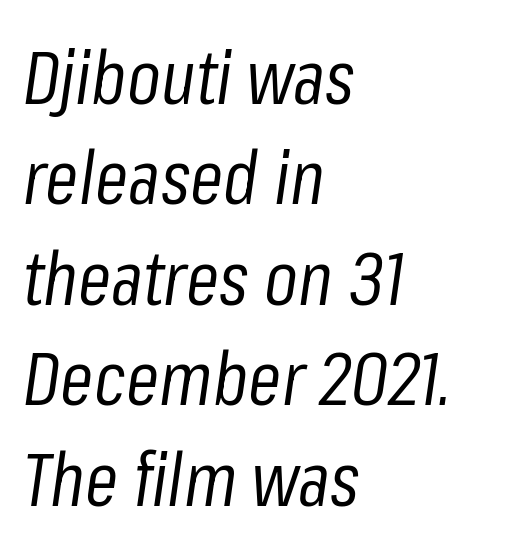
Q: Is the text bold? A: No.
Q: Is the text italic (slanted)? A: Yes, it leans right by about 8 degrees.
Q: Is the text underlined? A: No.
Q: How is the paragraph aligned? A: Left-aligned.
Q: Is the spacing between letters normal or unusually wide? A: Normal.
Q: Is the spacing between lines tight, normal or loose? A: Normal.
Q: Width (condensed, normal, or wide)? A: Condensed.
Q: Stroke contrast? A: Low.
Q: x-height? A: Medium.
Q: Monospaced? A: No.
